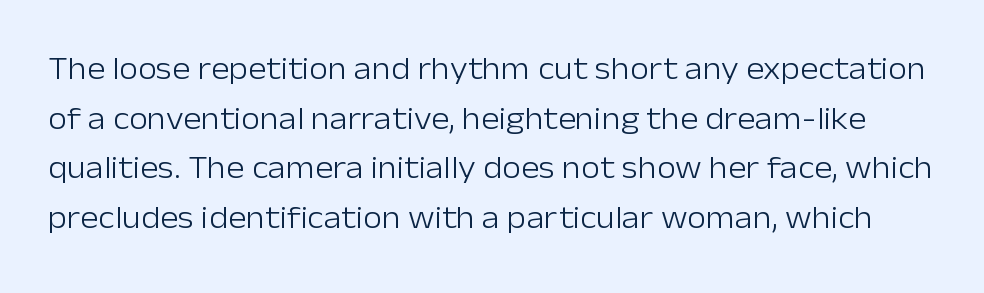
{"serif": "no", "italic": "no", "bold": "no", "weight": "light", "width": "normal", "stroke_contrast": "low", "x_height": "medium", "monospaced": "no", "underline": "no", "line_spacing": "normal", "line_spacing_ratio": 1.6, "letter_spacing": "normal", "letter_spacing_em": 0.0, "glyph_px": 31}
